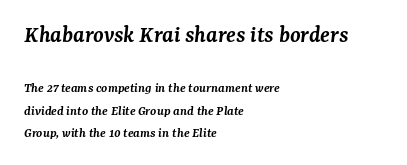
Q: Is the text bold? A: Semi-bold.
Q: Is the text italic (slanted)? A: Yes, it leans right by about 7 degrees.
Q: Is the text underlined? A: No.
Q: How is the paragraph aligned? A: Left-aligned.
Q: Is the spacing between letters normal or unusually wide? A: Normal.
Q: Is the spacing between lines tight, normal or loose? A: Normal.
Q: Which block of text is set in a larger size, the first (top) or the second (bottom)? A: The first (top) one.
